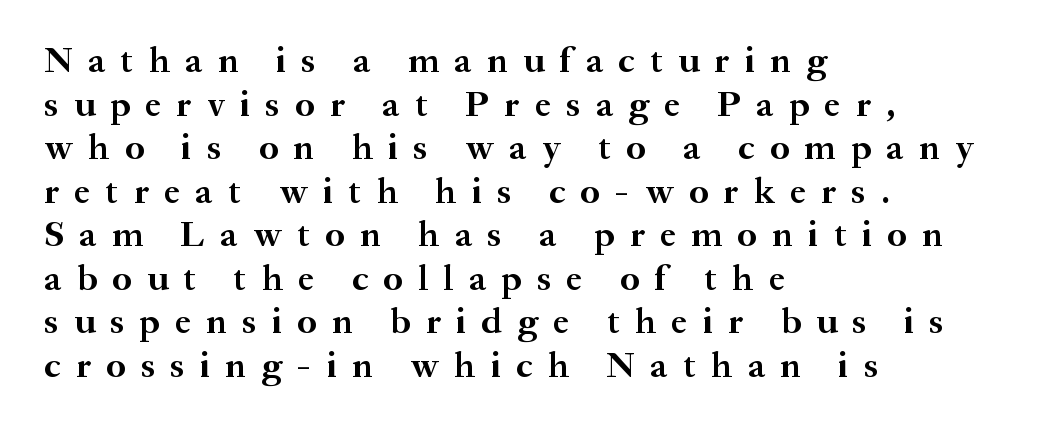
The image shows 36 px semibold serif type, upright; set left-aligned, line spacing 1.21x, unusually wide letter spacing (+0.43 em), not underlined; medium stroke contrast and a small x-height.
